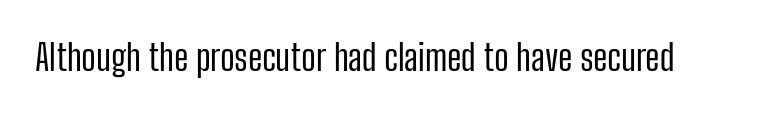
The image shows 36 px regular-weight, condensed sans-serif type, upright; set normal letter spacing, not underlined; low stroke contrast and a medium x-height.
